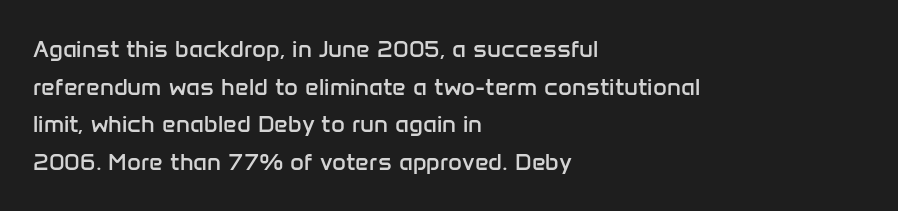
The image shows 24 px text type, upright; set left-aligned, normal line spacing (1.57x), normal letter spacing, not underlined.
